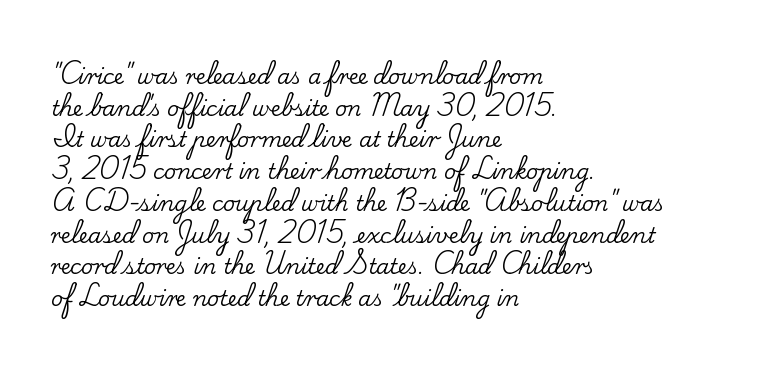
Q: Is the text italic (slanted)? A: Yes.
Q: Is the text underlined? A: No.
Q: How is the paragraph aligned? A: Left-aligned.
Q: Is the spacing between letters normal or unusually wide? A: Normal.
Q: Is the spacing between lines tight, normal or loose? A: Normal.
